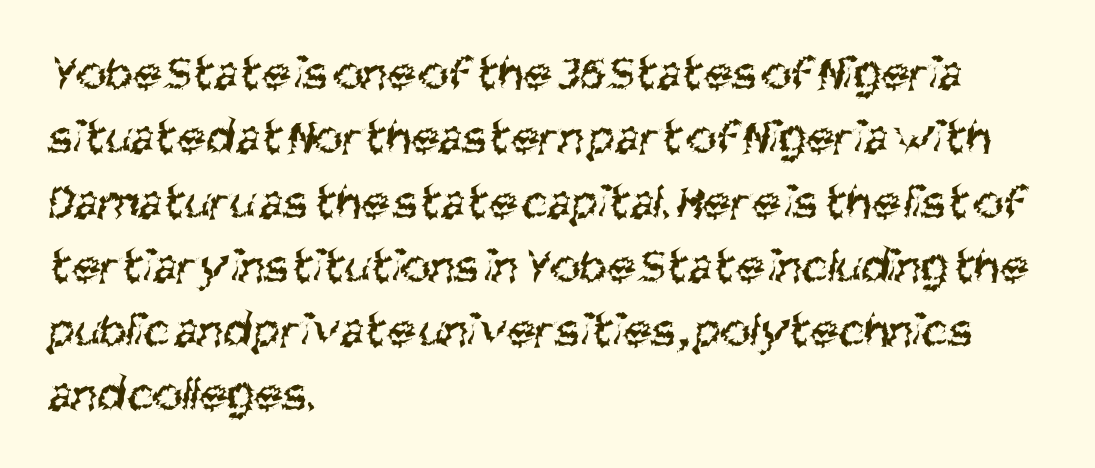
Note the varied advance widths — an 'i' is clearly narrower than an 'm'. A typesetter would call this leading conventional body-copy spacing. A sans-serif font was chosen for this passage. Nothing heavy about these letters — not bold at all.
